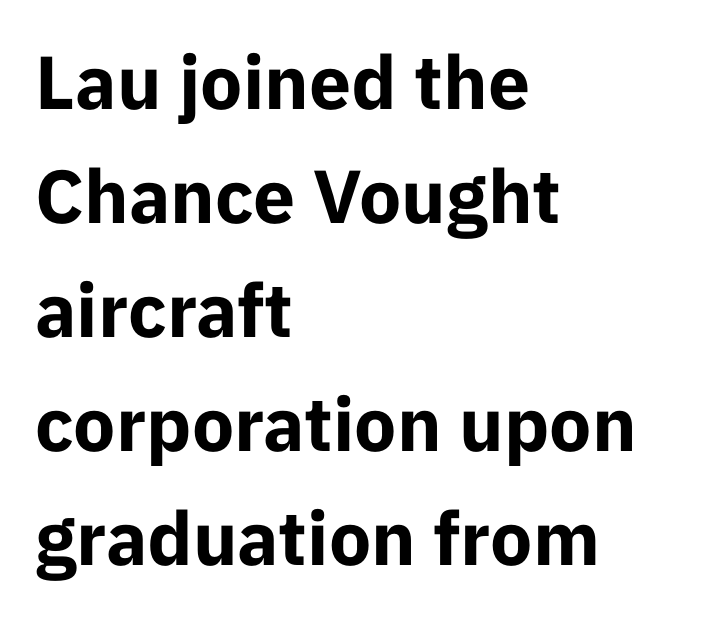
Q: Is the text bold? A: Yes.
Q: Is the text italic (slanted)? A: No, it is upright.
Q: Is the typeface a serif or a sans-serif typeface? A: Sans-serif.
Q: Is the text underlined? A: No.
Q: How is the paragraph aligned? A: Left-aligned.
Q: Is the spacing between letters normal or unusually wide? A: Normal.
Q: Is the spacing between lines tight, normal or loose? A: Normal.
Q: Width (condensed, normal, or wide)? A: Normal.
Q: Stroke contrast? A: Low.
Q: x-height? A: Medium.
Q: Monospaced? A: No.
